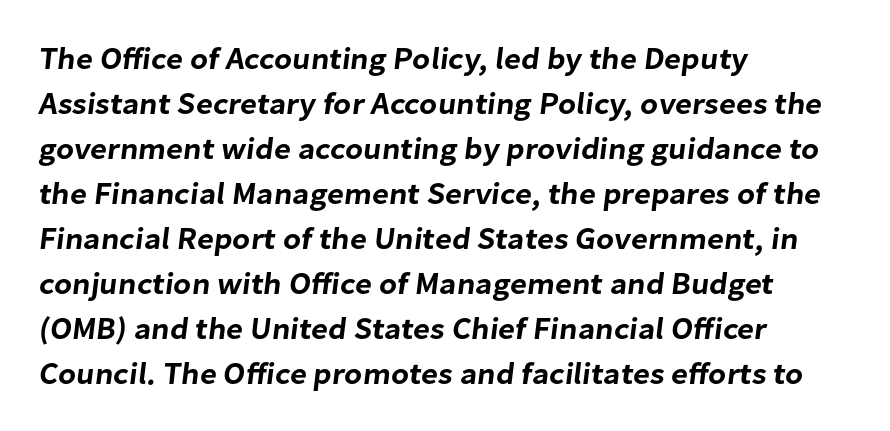
The image shows 31 px sans-serif type; set left-aligned, normal line spacing (1.45x), normal letter spacing, not underlined; low stroke contrast and a medium x-height.
